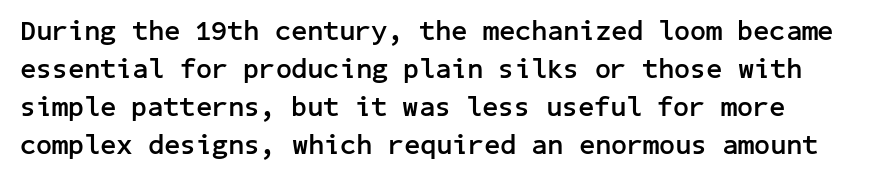
{"serif": "no", "italic": "no", "bold": "yes", "weight": "semibold", "width": "normal", "stroke_contrast": "low", "x_height": "medium", "underline": "no", "line_spacing": "normal", "line_spacing_ratio": 1.36, "letter_spacing": "normal", "letter_spacing_em": 0.0, "glyph_px": 28}
